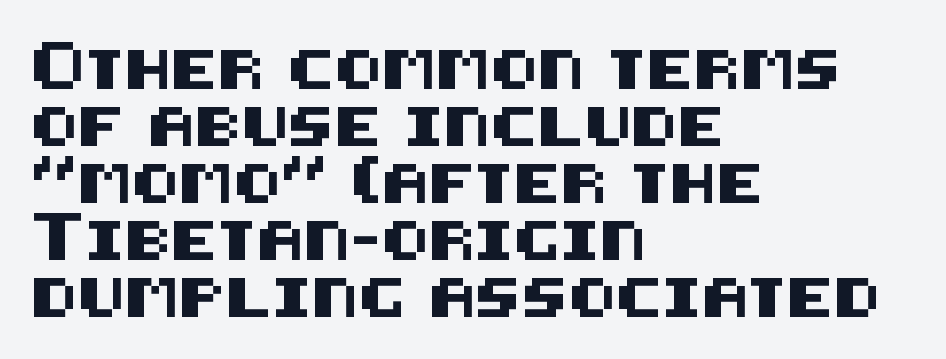
The image shows 39 px sans-serif type, upright; set left-aligned, normal line spacing (1.46x), normal letter spacing, not underlined; medium stroke contrast and a large x-height.
